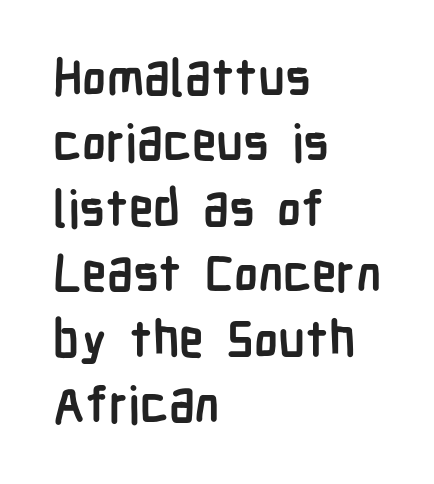
Is there any slant? The stems are plumb. The letterforms sit shoulder to shoulder at normal distance. These lines stack with their left ends in a neat column. Plenty of ink on the page — the face is bold. The face used here is proportionally spaced, like ordinary book or web type.
